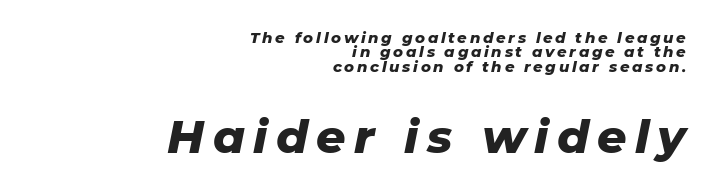
The image shows 46 px heavy type, italic (leaning right); set right-aligned, tight line spacing (0.96x), not underlined; the second (bottom) block is 3.07x larger; low stroke contrast and a medium x-height.
